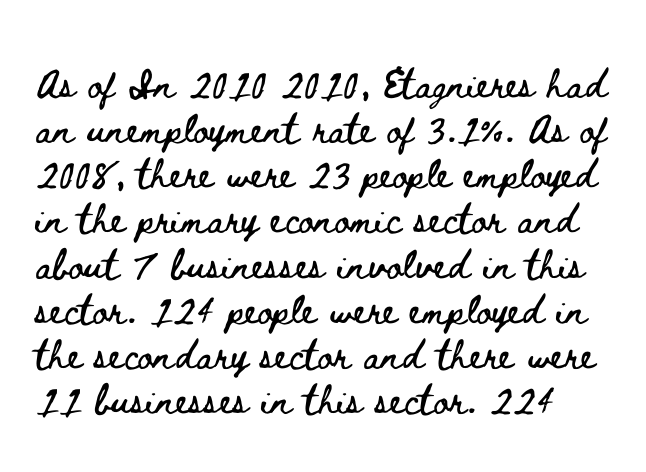
Q: Is the text italic (slanted)? A: Yes.
Q: Is the text underlined? A: No.
Q: Is the spacing between letters normal or unusually wide? A: Normal.
Q: Width (condensed, normal, or wide)? A: Wide.
Q: Stroke contrast? A: Low.
Q: x-height? A: Small.
Q: Monospaced? A: No.
